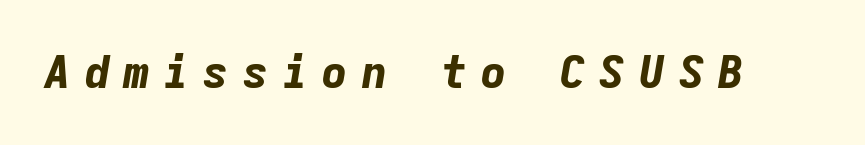
Q: Is the text bold? A: Yes.
Q: Is the text italic (slanted)? A: Yes, it leans right by about 9 degrees.
Q: Is the text underlined? A: No.
Q: Is the spacing between letters normal or unusually wide? A: Unusually wide.
Q: Width (condensed, normal, or wide)? A: Normal.
Q: Stroke contrast? A: Low.
Q: x-height? A: Medium.
Q: Monospaced? A: Yes.
